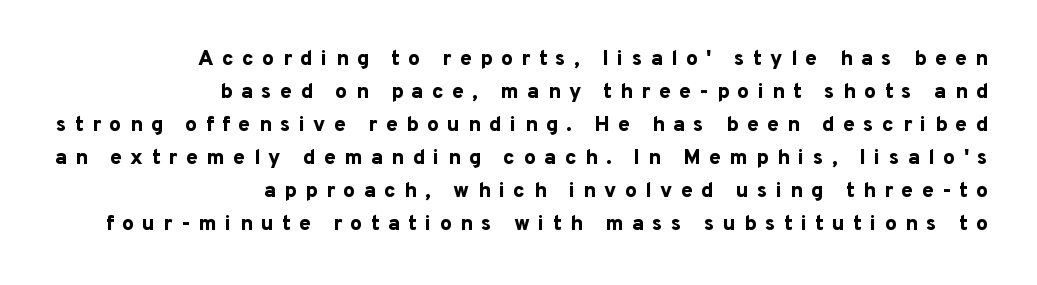
The image shows 21 px bold type, upright; set right-aligned, normal line spacing (1.57x), unusually wide letter spacing (+0.4 em), not underlined.
